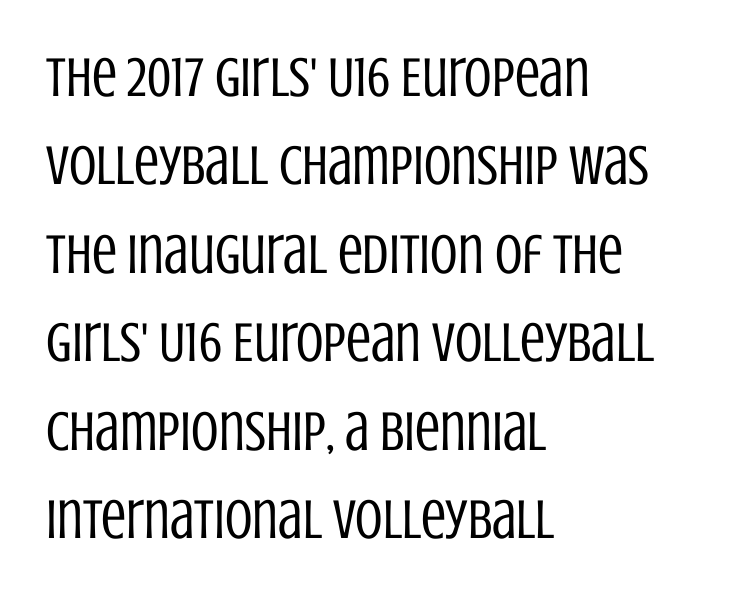
The image shows 56 px regular-weight, condensed sans-serif type, upright; set left-aligned, normal line spacing (1.58x), normal letter spacing, not underlined; low stroke contrast and a large x-height.
